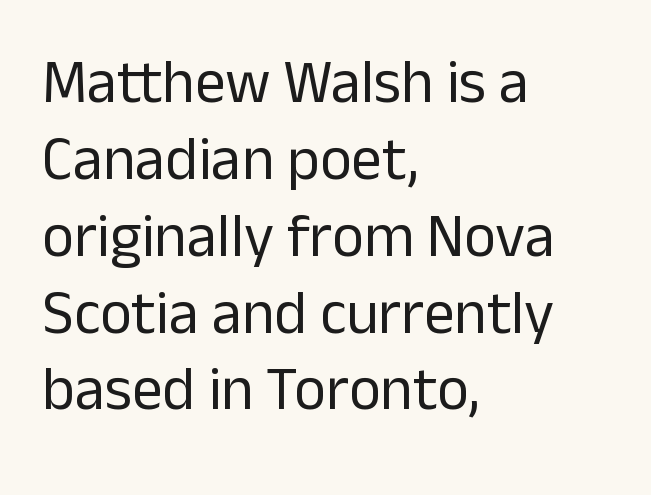
What kind of face is this? One without serifs — a sans. Proportional: the letters do not fall into vertical columns. Layout note: lines flush left. Letters rest on an invisible, unmarked baseline. No chunkiness to these letters — they're not bold.
